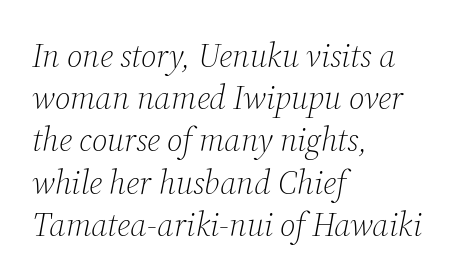
Q: Is the text bold? A: No.
Q: Is the text italic (slanted)? A: Yes, it leans right by about 12 degrees.
Q: Is the typeface a serif or a sans-serif typeface? A: Serif.
Q: Is the text underlined? A: No.
Q: How is the paragraph aligned? A: Left-aligned.
Q: Is the spacing between letters normal or unusually wide? A: Normal.
Q: Is the spacing between lines tight, normal or loose? A: Normal.
Q: Width (condensed, normal, or wide)? A: Normal.
Q: Stroke contrast? A: Medium.
Q: x-height? A: Medium.
Q: Monospaced? A: No.
